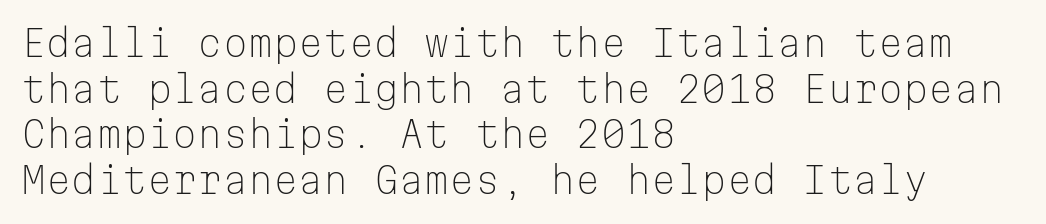
The image shows 36 px light sans-serif type, upright, monospaced; set left-aligned, normal line spacing (1.27x), normal letter spacing, not underlined; low stroke contrast and a medium x-height.
